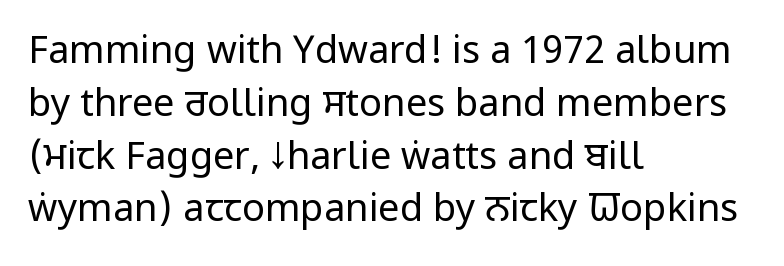
{"serif": "no", "italic": "no", "bold": "no", "weight": "regular", "width": "condensed", "stroke_contrast": "low", "x_height": "large", "monospaced": "no", "underline": "no", "align": "left", "line_spacing": "normal", "line_spacing_ratio": 1.39, "letter_spacing": "normal", "letter_spacing_em": 0.0, "glyph_px": 38}
